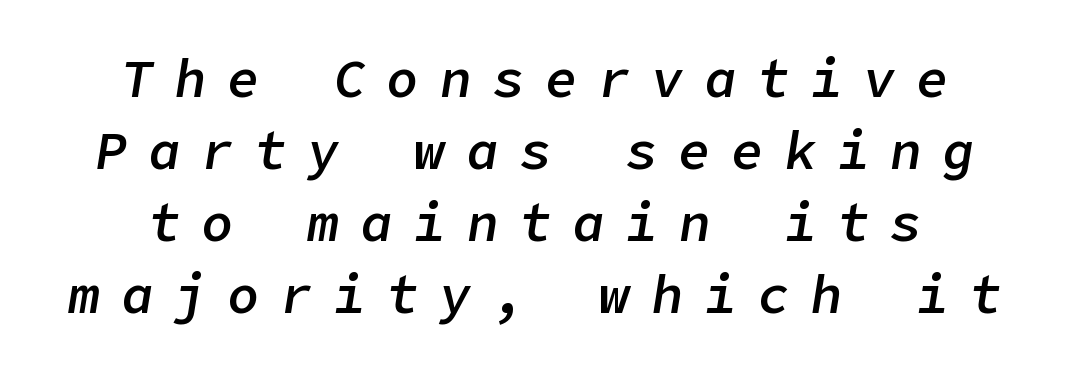
The passage shown leans; its letterforms are oblique. Each row of text sits above clean, open space. What stands out about the letter spacing? Its width — letters are far apart. The rows are spaced the way most documents space them. Bold? Not quite — semibold, heavier than regular but stopping short.
